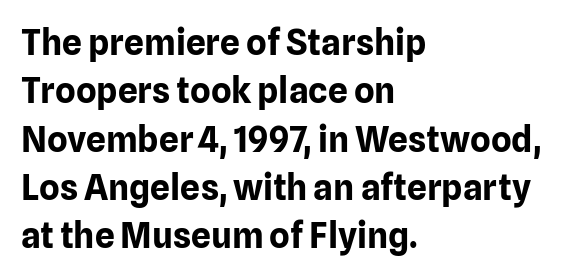
The image shows 35 px bold sans-serif type, upright; set left-aligned, normal line spacing (1.38x), normal letter spacing, not underlined; low stroke contrast and a medium x-height.
